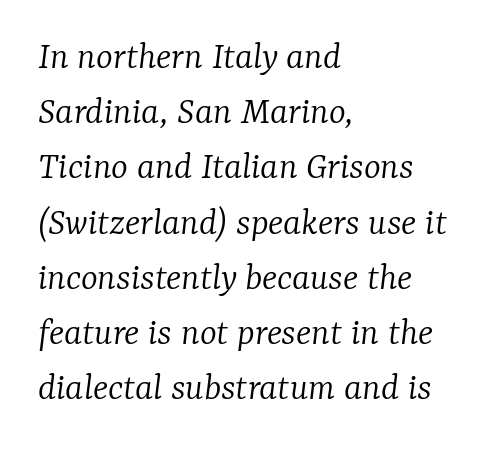
What's the leading like? Ordinary, nothing unusual. Compared with a centered layout, this one pins lines to the left instead. This sample has the flowing, uneven cadence of proportional lettering. The designer went with a serif here, giving each stem small feet.
